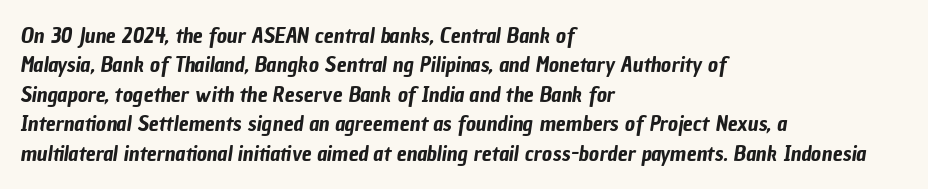
{"underline": "no", "align": "left", "line_spacing": "normal", "line_spacing_ratio": 1.34, "letter_spacing": "normal", "letter_spacing_em": 0.0, "glyph_px": 22}
